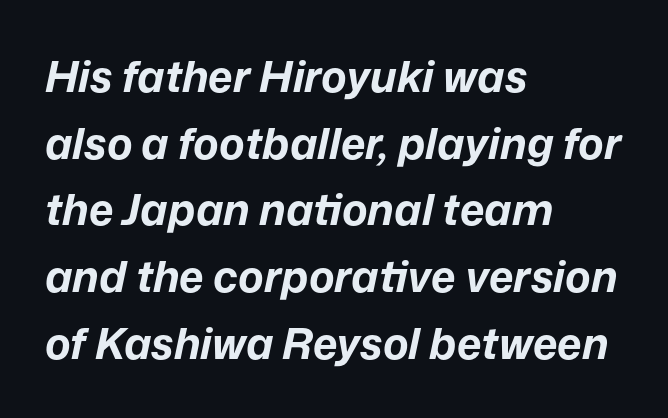
Q: Is the text bold? A: Yes.
Q: Is the text italic (slanted)? A: Yes, it leans right by about 12 degrees.
Q: Is the text underlined? A: No.
Q: How is the paragraph aligned? A: Left-aligned.
Q: Is the spacing between letters normal or unusually wide? A: Normal.
Q: Is the spacing between lines tight, normal or loose? A: Normal.
Q: Width (condensed, normal, or wide)? A: Normal.
Q: Stroke contrast? A: Low.
Q: x-height? A: Medium.
Q: Monospaced? A: No.
